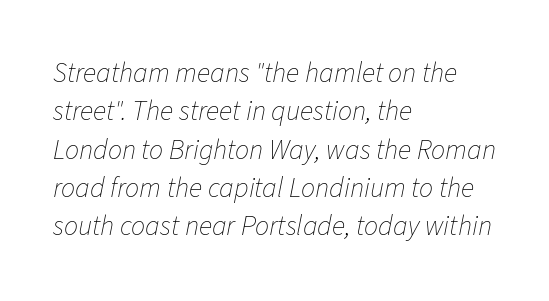
Q: Is the text bold? A: No.
Q: Is the text italic (slanted)? A: Yes, it leans right by about 11 degrees.
Q: Is the text underlined? A: No.
Q: How is the paragraph aligned? A: Left-aligned.
Q: Is the spacing between letters normal or unusually wide? A: Normal.
Q: Is the spacing between lines tight, normal or loose? A: Normal.
Q: Width (condensed, normal, or wide)? A: Normal.
Q: Stroke contrast? A: Low.
Q: x-height? A: Medium.
Q: Monospaced? A: No.
